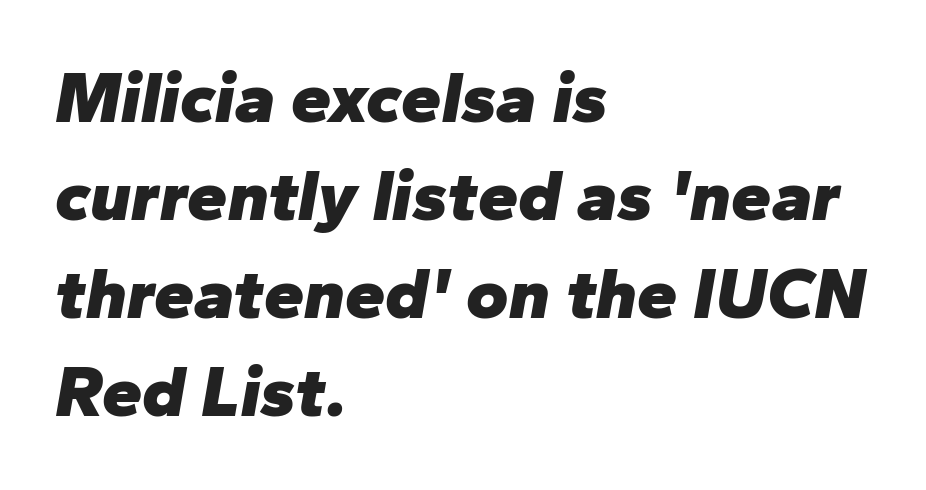
Quick note: interline space is typical. The typography opts for an oblique posture over an upright one. Do the characters align in a grid? No, the font is proportional. Beneath every word, the page is bare.
